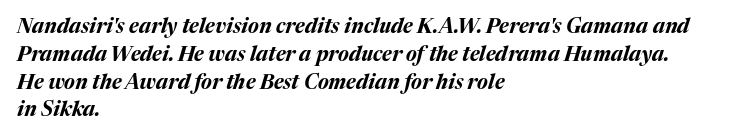
The image shows 20 px bold type, italic (leaning right); set left-aligned, normal line spacing (1.39x), normal letter spacing, not underlined.
